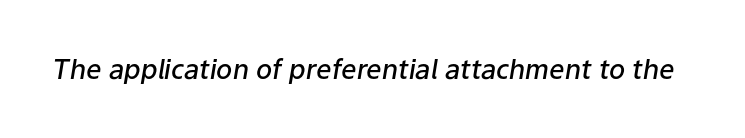
The specimen omits any rule beneath the text block's lines. The passage shown has conventional tracking throughout. The specimen reads as italic at a glance. Semibold letterforms, between regular and bold.
